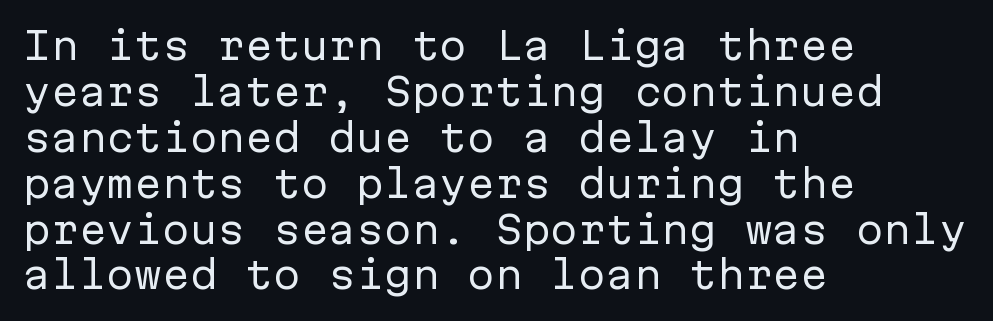
Honestly, the letter spacing is just normal — you wouldn't notice it. Which margin do the lines hug? The left one — the right edge is uneven. Bold? No — there's no thickening of the strokes. Spacing verdict: monospaced, one width for all characters. The text was rendered using a sans face with plain stroke endings.
